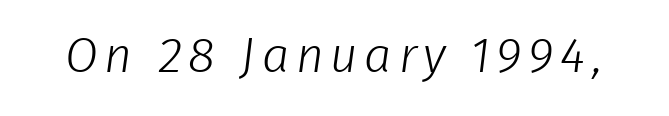
The image shows 49 px light sans-serif type; set not underlined; low stroke contrast and a medium x-height.
